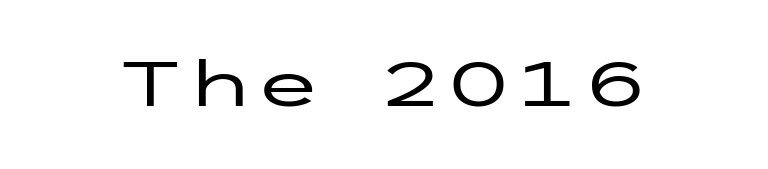
The image shows 62 px wide sans-serif type, upright; set normal letter spacing, not underlined; low stroke contrast and a medium x-height.
